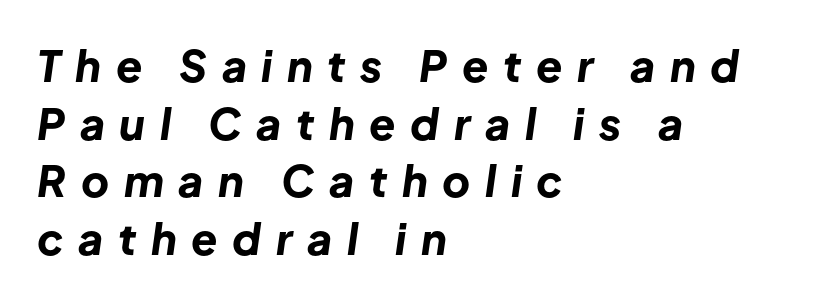
{"italic": "yes", "lean": "right", "slant_degrees": 8, "bold": "yes", "weight": "bold", "width": "normal", "stroke_contrast": "low", "x_height": "medium", "monospaced": "no", "underline": "no", "align": "left", "line_spacing": "normal", "line_spacing_ratio": 1.34, "letter_spacing": "wide", "letter_spacing_em": 0.34, "glyph_px": 43}
